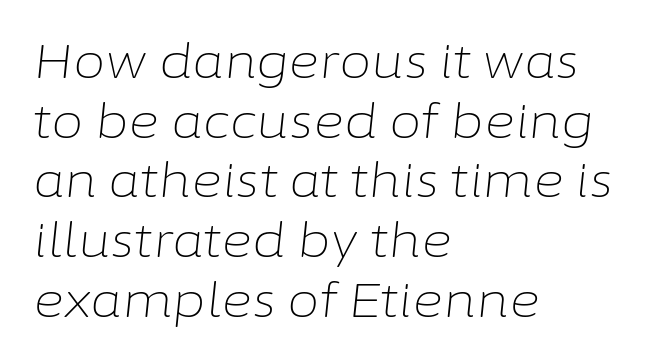
{"italic": "yes", "lean": "right", "slant_degrees": 6, "bold": "no", "weight": "light", "width": "normal", "stroke_contrast": "low", "x_height": "medium", "monospaced": "no", "underline": "no", "align": "left", "line_spacing": "normal", "line_spacing_ratio": 1.27, "letter_spacing": "normal", "letter_spacing_em": 0.0, "glyph_px": 47}
